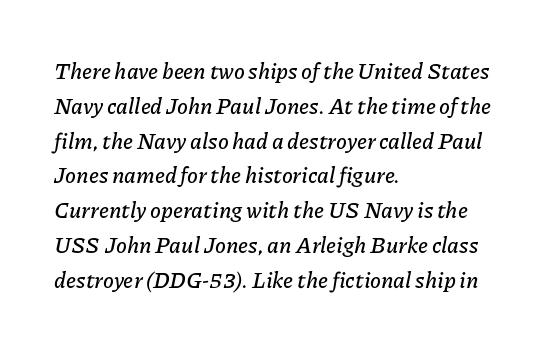
Q: Is the text italic (slanted)? A: Yes, it leans right by about 11 degrees.
Q: Is the text underlined? A: No.
Q: How is the paragraph aligned? A: Left-aligned.
Q: Is the spacing between letters normal or unusually wide? A: Normal.
Q: Is the spacing between lines tight, normal or loose? A: Normal.
